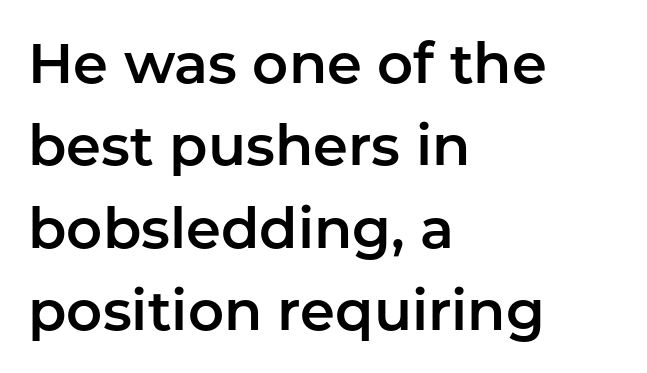
The image shows 56 px sans-serif type, upright; set left-aligned, normal line spacing (1.47x), normal letter spacing, not underlined; low stroke contrast and a medium x-height.
